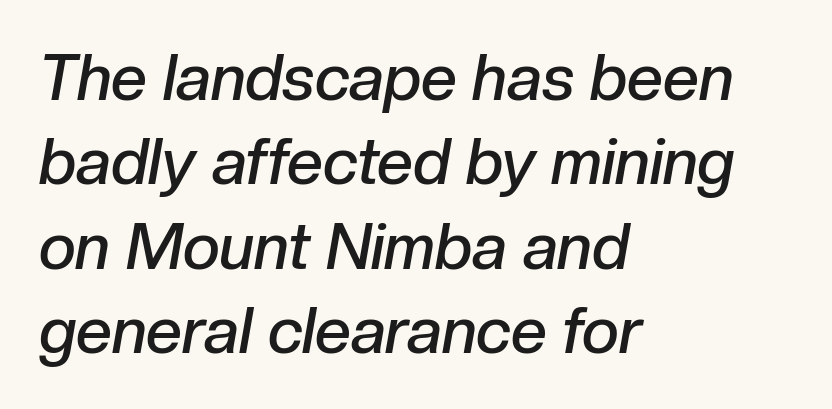
The image shows 64 px semibold type, italic (leaning right); set left-aligned, normal line spacing (1.32x), normal letter spacing, not underlined; low stroke contrast and a medium x-height.
